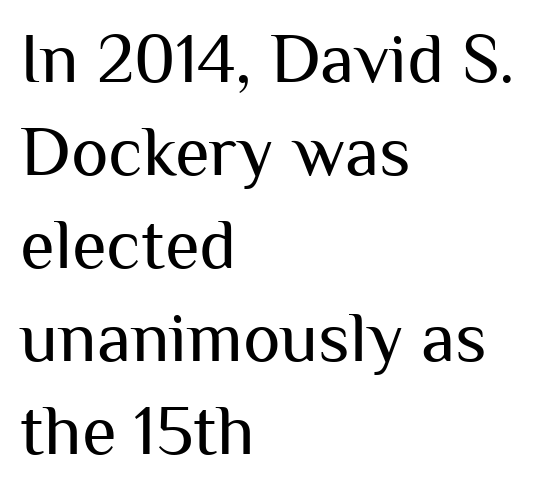
Q: Is the text bold? A: No.
Q: Is the text italic (slanted)? A: No, it is upright.
Q: Is the typeface a serif or a sans-serif typeface? A: Sans-serif.
Q: Is the text underlined? A: No.
Q: How is the paragraph aligned? A: Left-aligned.
Q: Is the spacing between letters normal or unusually wide? A: Normal.
Q: Is the spacing between lines tight, normal or loose? A: Normal.
Q: Width (condensed, normal, or wide)? A: Normal.
Q: Stroke contrast? A: Medium.
Q: x-height? A: Medium.
Q: Monospaced? A: No.
